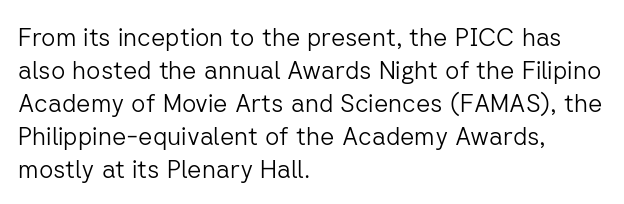
The setting favours the left margin, as ordinary paragraphs usually do. The letters stand upright; this is a roman face. Does the leading feel generous? No, just average. The passage shown has conventional tracking throughout. Each stroke keeps to a modest, everyday thickness or less.
